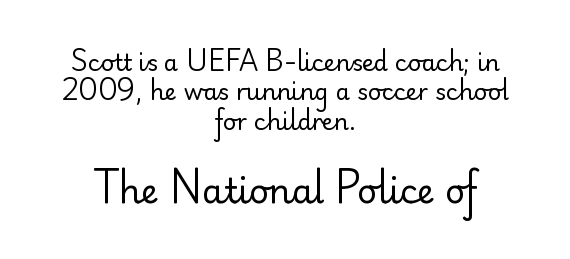
{"serif": "no", "italic": "no", "bold": "no", "weight": "regular", "width": "normal", "stroke_contrast": "low", "x_height": "small", "monospaced": "no", "underline": "no", "align": "center", "line_spacing": "normal", "line_spacing_ratio": 1.28, "letter_spacing": "normal", "letter_spacing_em": 0.0, "larger_block": "second", "size_ratio": 1.48, "glyph_px": 34}
